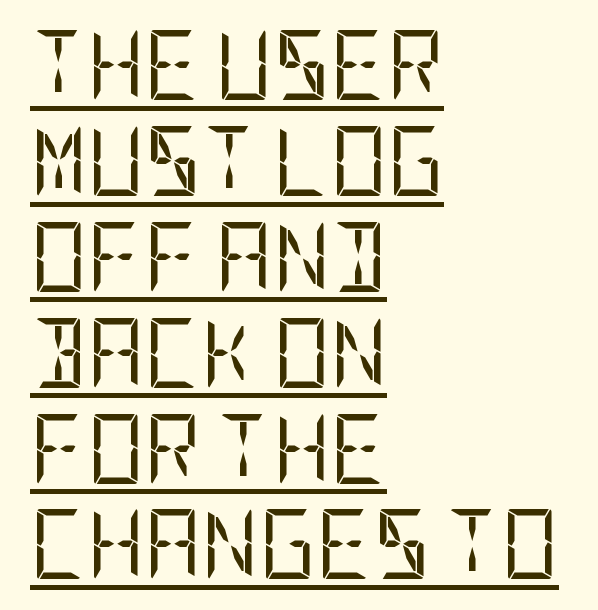
The letters carry no serifs — their stems end cleanly without finishing strokes. Horizontal bands of white between lines are of average thickness. The type is set solid horizontally, with unmodified tracking. A roman cut, with each character standing at attention. Stems here are at most as thick as an everyday book face.
